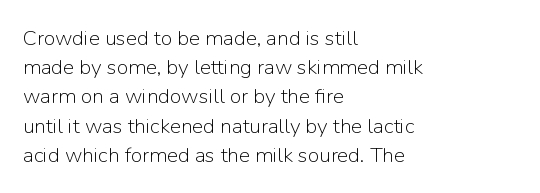
{"italic": "no", "bold": "no", "underline": "no", "align": "left", "line_spacing": "normal", "line_spacing_ratio": 1.39, "letter_spacing": "normal", "letter_spacing_em": 0.0, "glyph_px": 21}
